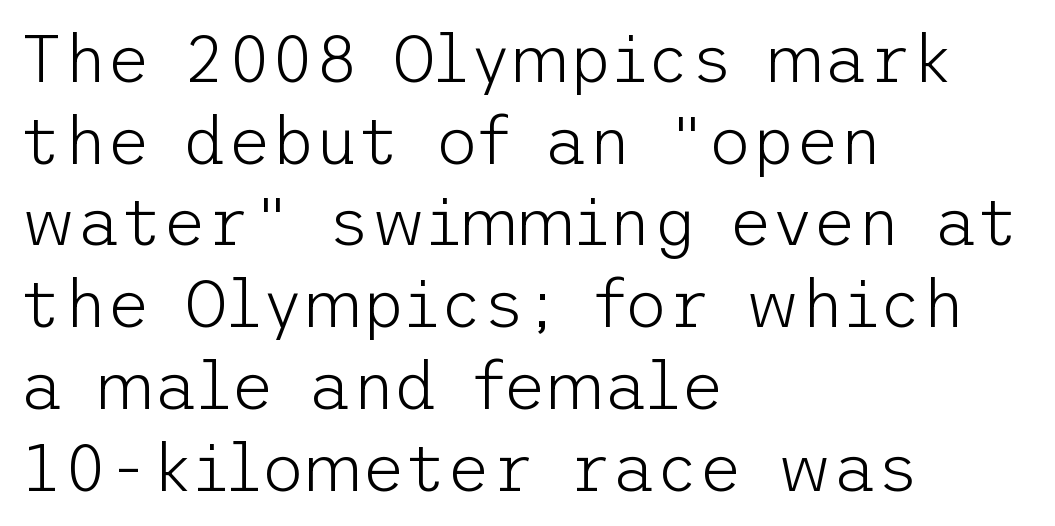
The image shows 67 px light sans-serif type, upright; set left-aligned, line spacing 1.22x, normal letter spacing, not underlined; low stroke contrast and a medium x-height.
